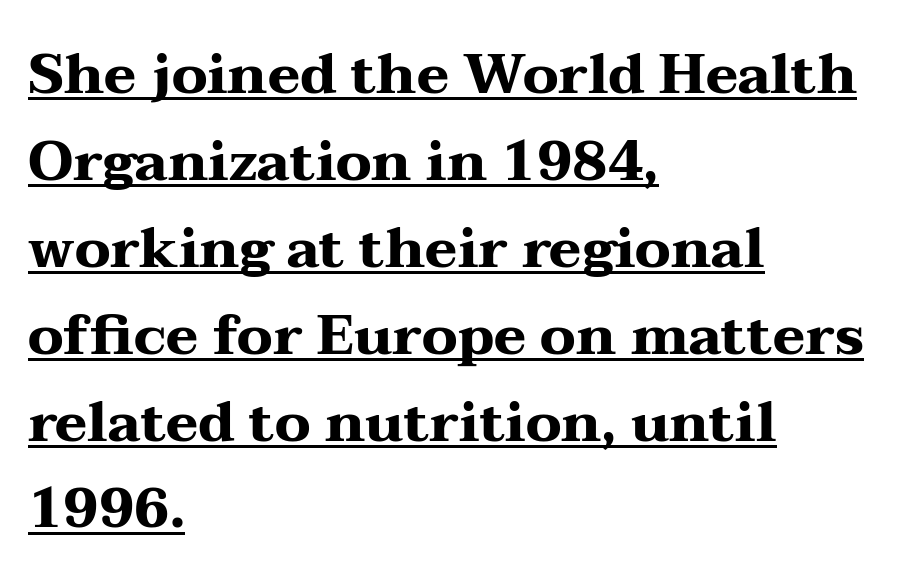
{"serif": "yes", "italic": "no", "bold": "yes", "weight": "heavy", "width": "wide", "stroke_contrast": "medium", "x_height": "medium", "monospaced": "no", "underline": "yes", "align": "left", "line_spacing": "normal", "line_spacing_ratio": 1.58, "letter_spacing": "normal", "letter_spacing_em": 0.0, "glyph_px": 55}
